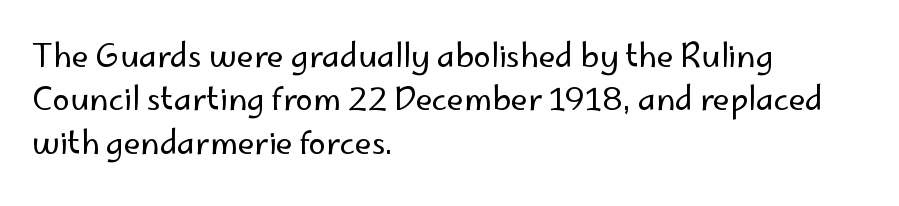
Q: Is the text bold? A: No.
Q: Is the text italic (slanted)? A: No, it is upright.
Q: Is the typeface a serif or a sans-serif typeface? A: Sans-serif.
Q: Is the text underlined? A: No.
Q: How is the paragraph aligned? A: Left-aligned.
Q: Is the spacing between letters normal or unusually wide? A: Normal.
Q: Is the spacing between lines tight, normal or loose? A: Normal.
Q: Width (condensed, normal, or wide)? A: Normal.
Q: Stroke contrast? A: Low.
Q: x-height? A: Small.
Q: Monospaced? A: No.
